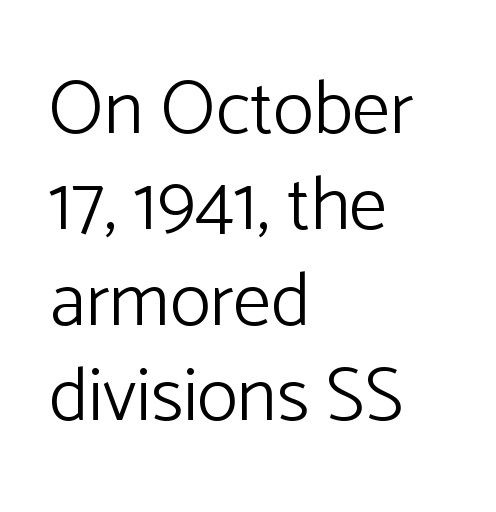
{"serif": "no", "italic": "no", "bold": "no", "weight": "light", "width": "normal", "stroke_contrast": "low", "x_height": "medium", "monospaced": "no", "underline": "no", "align": "left", "line_spacing": "normal", "line_spacing_ratio": 1.26, "letter_spacing": "normal", "letter_spacing_em": 0.0, "glyph_px": 76}
